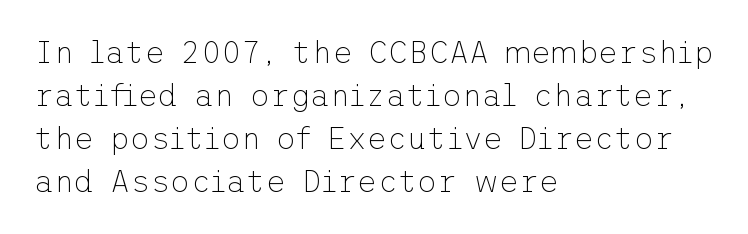
The image shows 31 px thin sans-serif type, upright; set left-aligned, normal line spacing (1.39x), normal letter spacing, not underlined; low stroke contrast and a medium x-height.
